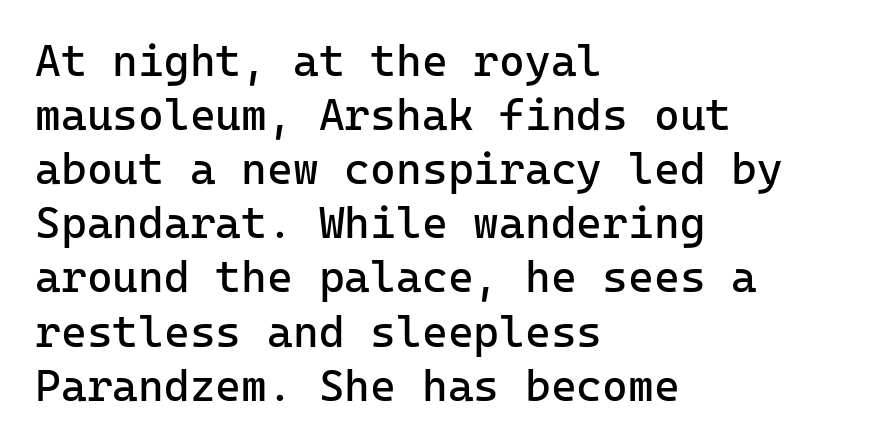
Q: Is the text bold? A: No.
Q: Is the text italic (slanted)? A: No, it is upright.
Q: Is the typeface a serif or a sans-serif typeface? A: Sans-serif.
Q: Is the text underlined? A: No.
Q: How is the paragraph aligned? A: Left-aligned.
Q: Is the spacing between letters normal or unusually wide? A: Normal.
Q: Width (condensed, normal, or wide)? A: Normal.
Q: Stroke contrast? A: Low.
Q: x-height? A: Medium.
Q: Monospaced? A: Yes.
